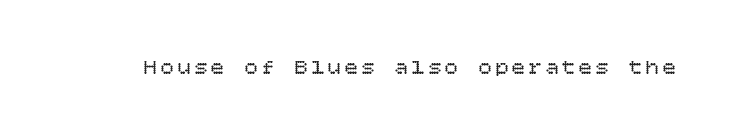
Q: Is the text bold? A: No.
Q: Is the text italic (slanted)? A: No, it is upright.
Q: Is the text underlined? A: No.
